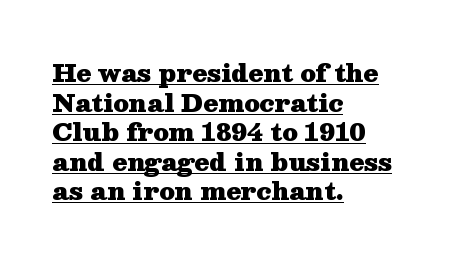
The image shows 24 px bold type, upright; set left-aligned, line spacing 1.23x, normal letter spacing, underlined.
